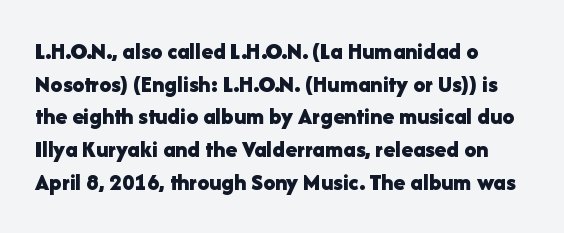
Q: Is the text bold? A: Yes.
Q: Is the text italic (slanted)? A: No, it is upright.
Q: Is the text underlined? A: No.
Q: How is the paragraph aligned? A: Left-aligned.
Q: Is the spacing between letters normal or unusually wide? A: Normal.
Q: Is the spacing between lines tight, normal or loose? A: Normal.
